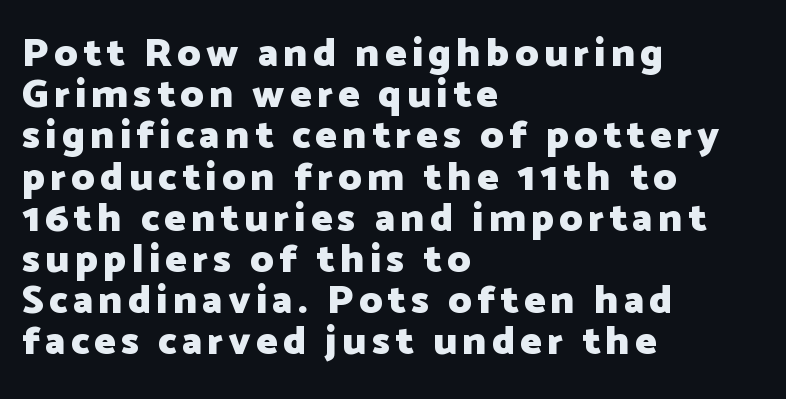
Q: Is the text bold? A: Yes.
Q: Is the text italic (slanted)? A: No, it is upright.
Q: Is the typeface a serif or a sans-serif typeface? A: Sans-serif.
Q: Is the text underlined? A: No.
Q: How is the paragraph aligned? A: Left-aligned.
Q: Is the spacing between lines tight, normal or loose? A: Tight.
Q: Width (condensed, normal, or wide)? A: Normal.
Q: Stroke contrast? A: Low.
Q: x-height? A: Medium.
Q: Monospaced? A: No.
